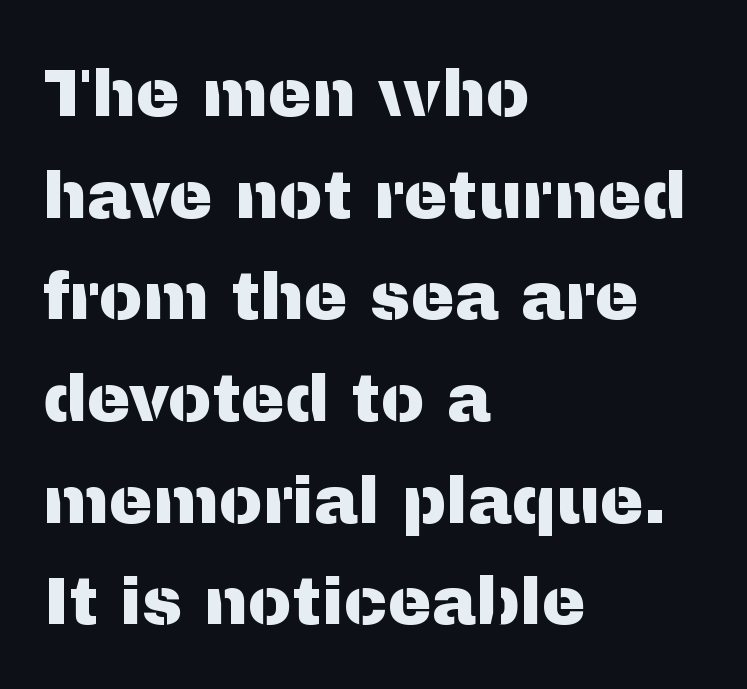
The image shows 66 px sans-serif type, upright; set left-aligned, normal line spacing (1.54x), normal letter spacing, not underlined; medium stroke contrast and a medium x-height.
